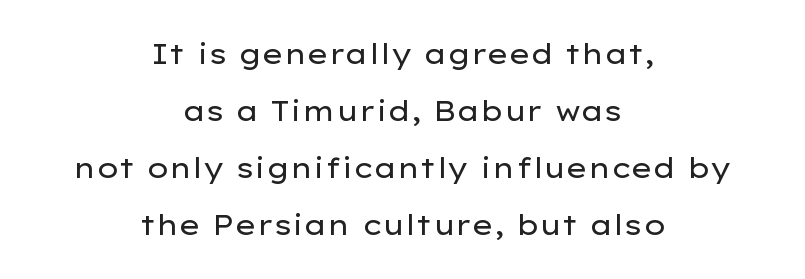
Q: Is the text bold? A: No.
Q: Is the text italic (slanted)? A: No, it is upright.
Q: Is the typeface a serif or a sans-serif typeface? A: Sans-serif.
Q: Is the text underlined? A: No.
Q: How is the paragraph aligned? A: Centered.
Q: Is the spacing between letters normal or unusually wide? A: Normal.
Q: Is the spacing between lines tight, normal or loose? A: Loose.
Q: Width (condensed, normal, or wide)? A: Wide.
Q: Stroke contrast? A: Low.
Q: x-height? A: Medium.
Q: Monospaced? A: No.
